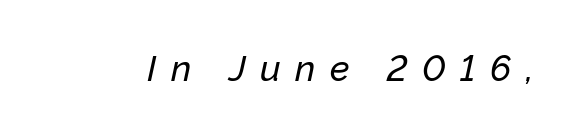
An italicized treatment has been applied to the whole sample. The tracking reads as deliberately expanded to a designer's eye. This sample has the flowing, uneven cadence of proportional lettering. Bare-footed words on every line.
